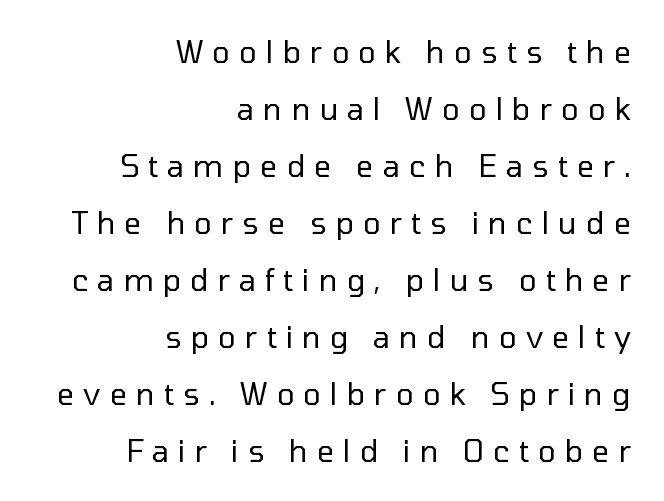
This block would shrink considerably if given ordinary leading; it's expanded now. On a weight scale, this lands at 450 or below. Line endings align vertically; line beginnings do not. Classification — sans serif. This rendering widens character spacing well past its baseline value.
